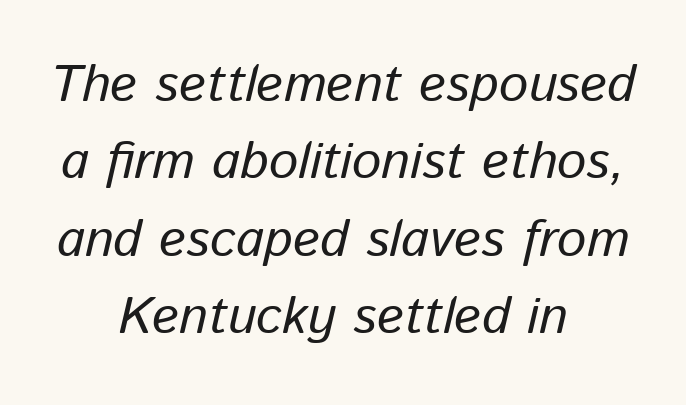
The image shows 52 px regular-weight type, italic (leaning right); set centered, normal line spacing (1.49x), normal letter spacing, not underlined; low stroke contrast and a medium x-height.
